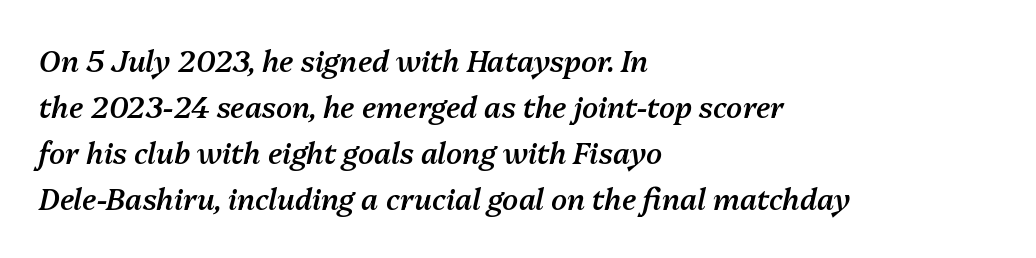
Q: Is the text bold? A: Semi-bold.
Q: Is the text italic (slanted)? A: Yes, it leans right by about 13 degrees.
Q: Is the text underlined? A: No.
Q: How is the paragraph aligned? A: Left-aligned.
Q: Is the spacing between letters normal or unusually wide? A: Normal.
Q: Is the spacing between lines tight, normal or loose? A: Normal.
Q: Width (condensed, normal, or wide)? A: Normal.
Q: Stroke contrast? A: Medium.
Q: x-height? A: Medium.
Q: Monospaced? A: No.
